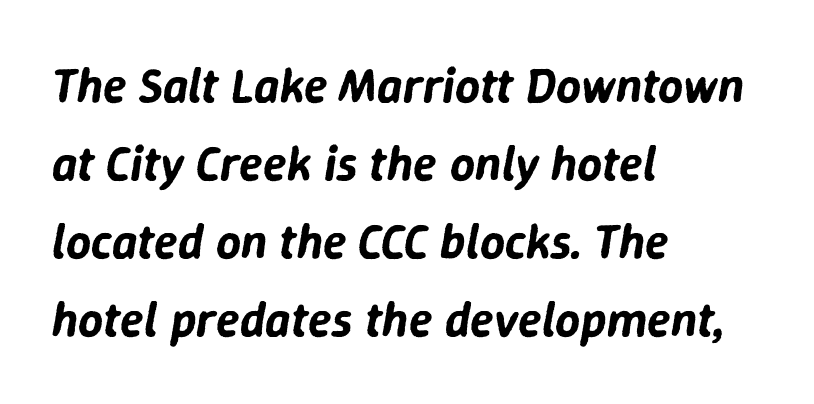
A clean baseline with only descenders dipping below it. Spacing between characters is what you'd get straight out of the box. Characters are canted at an angle relative to the baseline's perpendicular. The passage shown stacks its lines at a standard gap. Does the copy run flush right? No — it runs flush left. Each letter keeps its own natural width here, so spacing adapts to shape.
